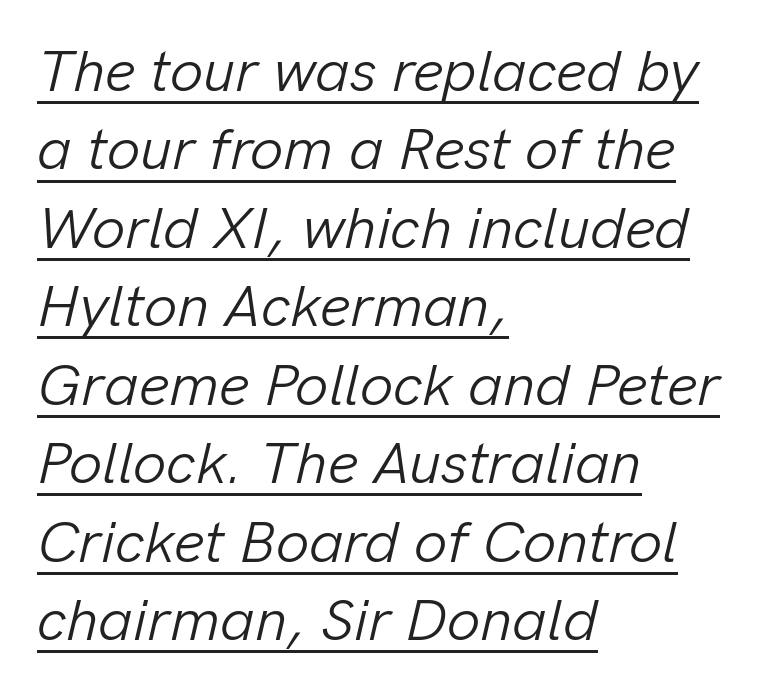
The image shows 59 px light type, italic (leaning right); set left-aligned, normal line spacing (1.33x), normal letter spacing, underlined; low stroke contrast and a medium x-height.
